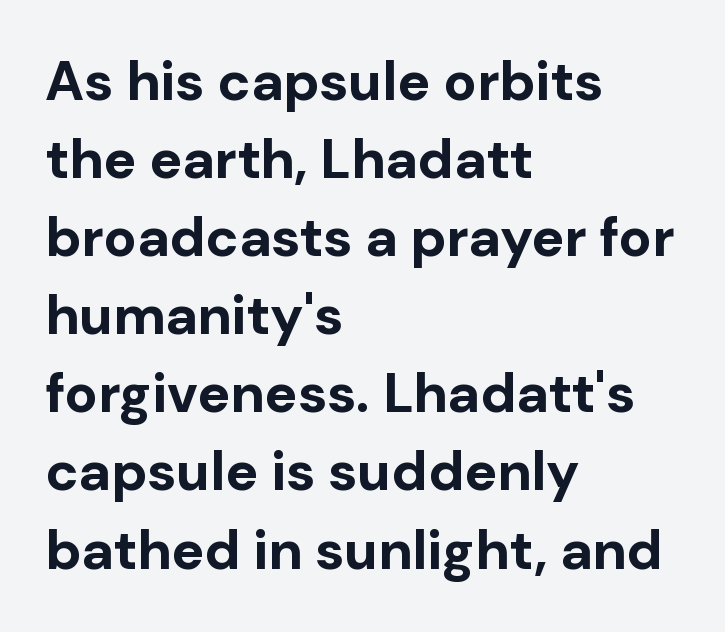
{"serif": "no", "italic": "no", "bold": "yes", "weight": "bold", "width": "normal", "stroke_contrast": "low", "x_height": "medium", "monospaced": "no", "underline": "no", "align": "left", "line_spacing": "normal", "line_spacing_ratio": 1.42, "letter_spacing": "normal", "letter_spacing_em": 0.0, "glyph_px": 55}
